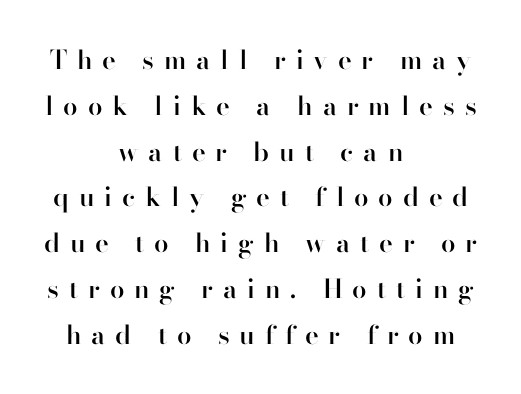
The image shows 26 px text type, upright; set centered, line spacing 1.76x, unusually wide letter spacing (+0.38 em), not underlined.
